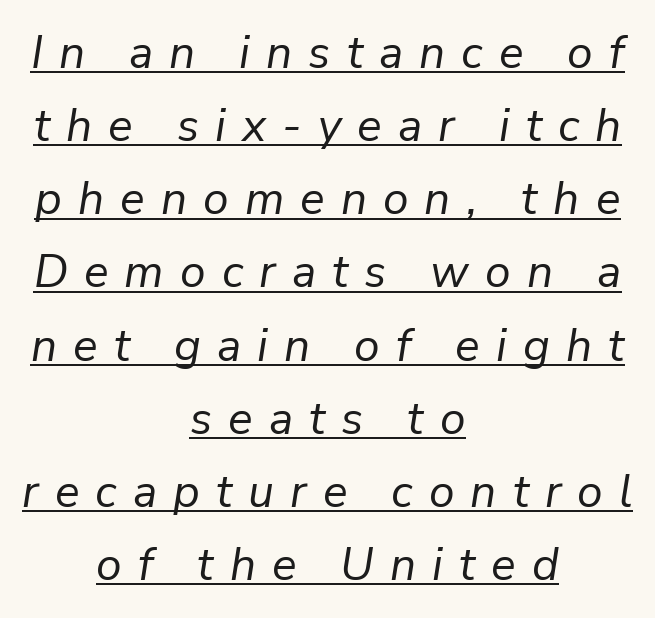
Is there an underline? Yes — a line sits under the letters. Bold? No — there's no thickening of the strokes. Character widths vary here, with narrow letters taking less room than wide ones. Letter spacing: wide. In terms of leading, this rendering sits right in the middle.
